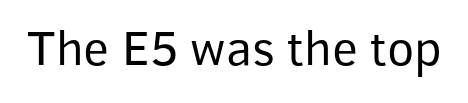
Regarding serifs, this sample does without them. Varying glyph widths throughout — classic text-font behaviour. Vertical stems look standard width or narrower in stroke. This rendering leaves character spacing at its baseline value. This is roman type, the default non-slanted kind.
